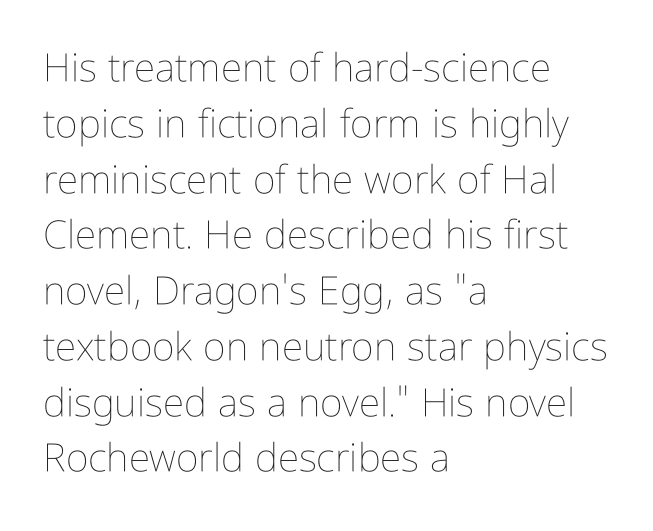
Q: Is the text bold? A: No.
Q: Is the text italic (slanted)? A: No, it is upright.
Q: Is the text underlined? A: No.
Q: How is the paragraph aligned? A: Left-aligned.
Q: Is the spacing between letters normal or unusually wide? A: Normal.
Q: Is the spacing between lines tight, normal or loose? A: Normal.
Q: Width (condensed, normal, or wide)? A: Condensed.
Q: Stroke contrast? A: Low.
Q: x-height? A: Medium.
Q: Monospaced? A: No.
